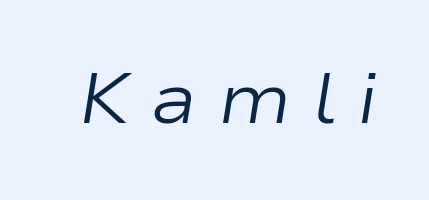
Weight: not bold — regular or lighter. In terms of letterspacing, this is a distinctly airy, spread setting. Note the varied advance widths — an 'i' is clearly narrower than an 'm'. Unmarked baselines from the first word to the last. Notice how the stems are inclined rather than vertical — that's the hallmark of italics.
